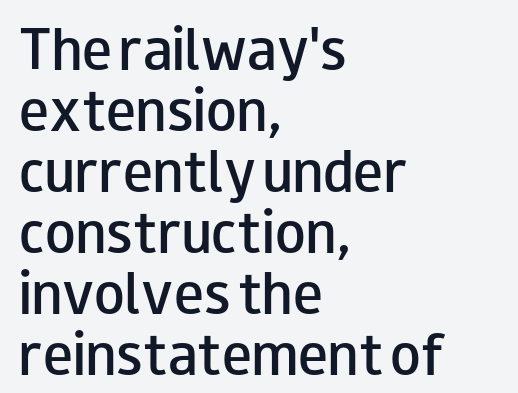
{"serif": "no", "italic": "no", "bold": "semi", "weight": "semibold", "width": "wide", "stroke_contrast": "low", "x_height": "small", "monospaced": "no", "underline": "no", "align": "left", "line_spacing_ratio": 1.22, "letter_spacing": "normal", "letter_spacing_em": 0.0, "glyph_px": 50}
